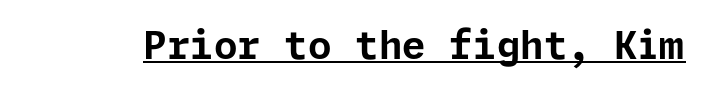
Q: Is the text bold? A: Yes.
Q: Is the text italic (slanted)? A: No, it is upright.
Q: Is the typeface a serif or a sans-serif typeface? A: Sans-serif.
Q: Is the text underlined? A: Yes.
Q: Is the spacing between letters normal or unusually wide? A: Normal.
Q: Width (condensed, normal, or wide)? A: Normal.
Q: Stroke contrast? A: Low.
Q: x-height? A: Medium.
